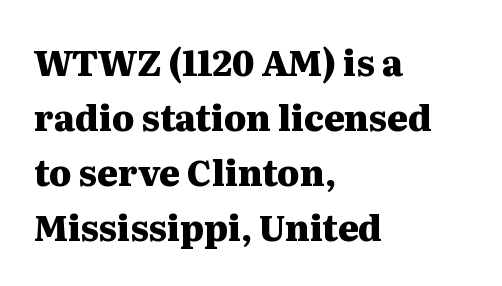
It's the straight-up-and-down kind of type. Look at the tracking — it's just the regular setting, nothing added. Stroke terminals: seriffed. Every row of glyphs begins at an identical x-position on the left. Vertical spacing — default. The foot of each line stays bare and open.
